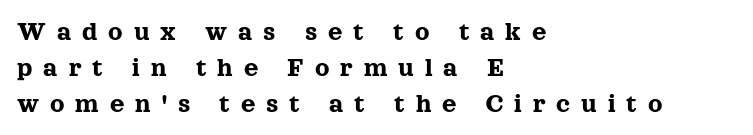
The image shows 28 px serif type, upright; set left-aligned, normal line spacing (1.28x), unusually wide letter spacing (+0.39 em), not underlined; a medium x-height.
